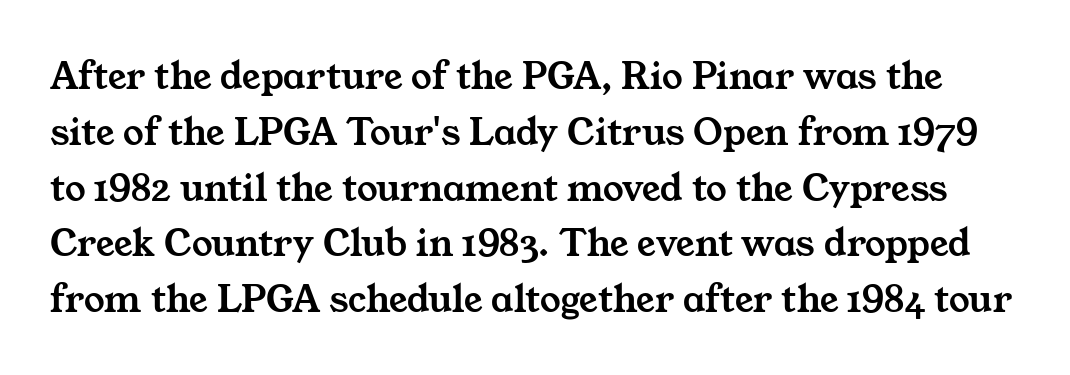
{"serif": "yes", "width": "wide", "stroke_contrast": "medium", "x_height": "medium", "monospaced": "no", "underline": "no", "line_spacing": "normal", "line_spacing_ratio": 1.36, "letter_spacing": "normal", "letter_spacing_em": 0.0, "glyph_px": 41}
